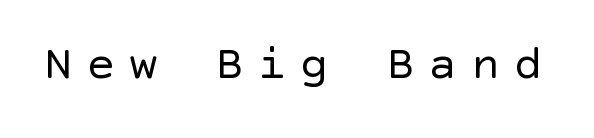
The image shows 48 px regular-weight sans-serif type, upright; set unusually wide letter spacing (+0.29 em), not underlined; a large x-height.
